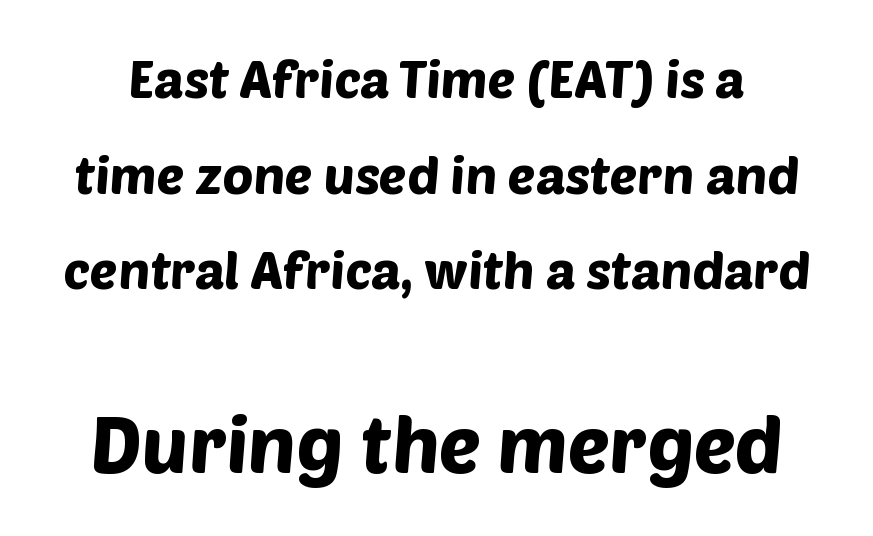
Q: Is the typeface a serif or a sans-serif typeface? A: Sans-serif.
Q: Is the text underlined? A: No.
Q: Is the spacing between letters normal or unusually wide? A: Normal.
Q: Which block of text is set in a larger size, the first (top) or the second (bottom)? A: The second (bottom) one.
Q: Width (condensed, normal, or wide)? A: Normal.
Q: Stroke contrast? A: Low.
Q: x-height? A: Large.
Q: Monospaced? A: No.
